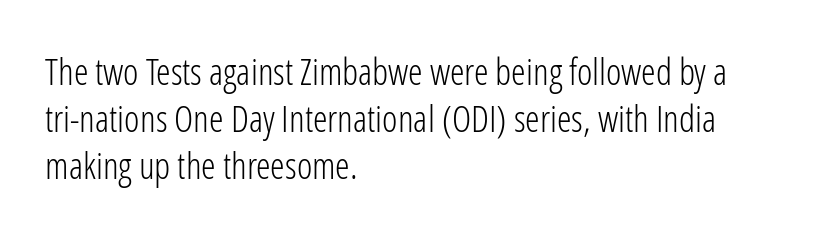
Q: Is the text bold? A: No.
Q: Is the text italic (slanted)? A: No, it is upright.
Q: Is the typeface a serif or a sans-serif typeface? A: Sans-serif.
Q: Is the text underlined? A: No.
Q: How is the paragraph aligned? A: Left-aligned.
Q: Is the spacing between letters normal or unusually wide? A: Normal.
Q: Is the spacing between lines tight, normal or loose? A: Normal.
Q: Width (condensed, normal, or wide)? A: Condensed.
Q: Stroke contrast? A: Low.
Q: x-height? A: Medium.
Q: Monospaced? A: No.
